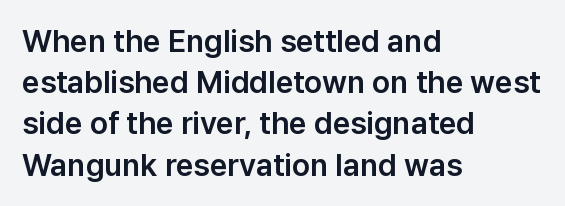
Q: Is the text italic (slanted)? A: No, it is upright.
Q: Is the typeface a serif or a sans-serif typeface? A: Sans-serif.
Q: Is the text underlined? A: No.
Q: How is the paragraph aligned? A: Left-aligned.
Q: Is the spacing between letters normal or unusually wide? A: Normal.
Q: Is the spacing between lines tight, normal or loose? A: Normal.
Q: Width (condensed, normal, or wide)? A: Normal.
Q: Stroke contrast? A: Low.
Q: x-height? A: Medium.
Q: Monospaced? A: No.
